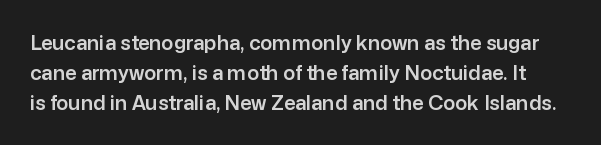
The image shows 20 px text type, upright; set normal line spacing (1.49x), normal letter spacing, not underlined.
